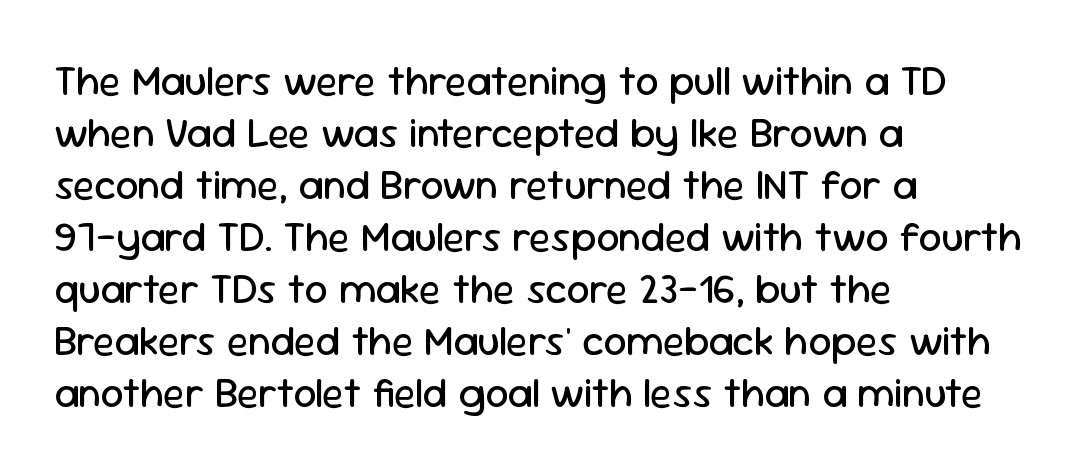
Unmarked baselines from the first word to the last. Students, note that the glyphs here touch the page at normal intervals. Ordinary non-slanted type is in use. A classic flush-left, rag-right setting is used for this passage. Do the characters align in a grid? No, the font is proportional. The face used here is a sans, in the tradition of grotesques and geometrics.
